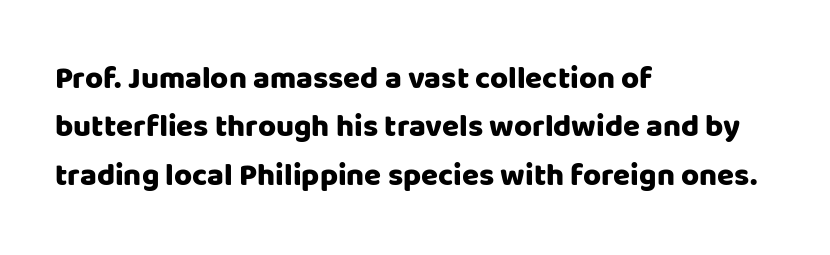
The image shows 31 px sans-serif type, upright; set left-aligned, normal line spacing (1.56x), normal letter spacing, not underlined; low stroke contrast and a large x-height.
